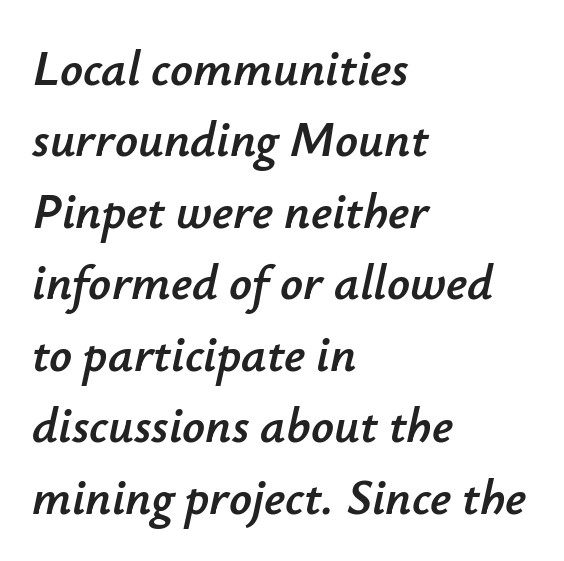
{"italic": "yes", "lean": "right", "slant_degrees": 12, "width": "normal", "stroke_contrast": "low", "x_height": "small", "monospaced": "no", "underline": "no", "align": "left", "line_spacing": "normal", "line_spacing_ratio": 1.43, "letter_spacing": "normal", "letter_spacing_em": 0.0, "glyph_px": 50}
